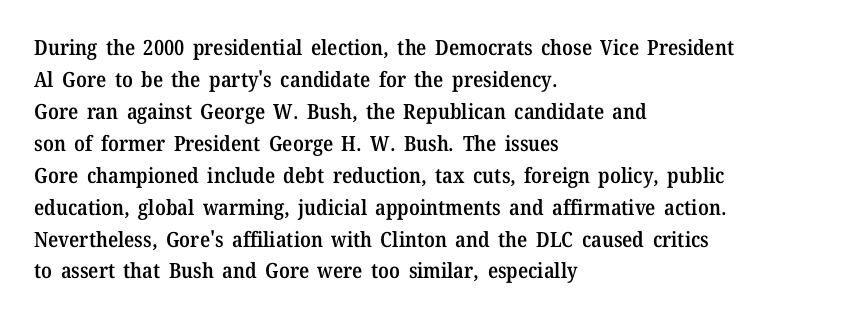
{"italic": "no", "bold": "semi", "underline": "no", "align": "left", "line_spacing": "normal", "line_spacing_ratio": 1.52, "letter_spacing": "normal", "letter_spacing_em": 0.0, "glyph_px": 21}
